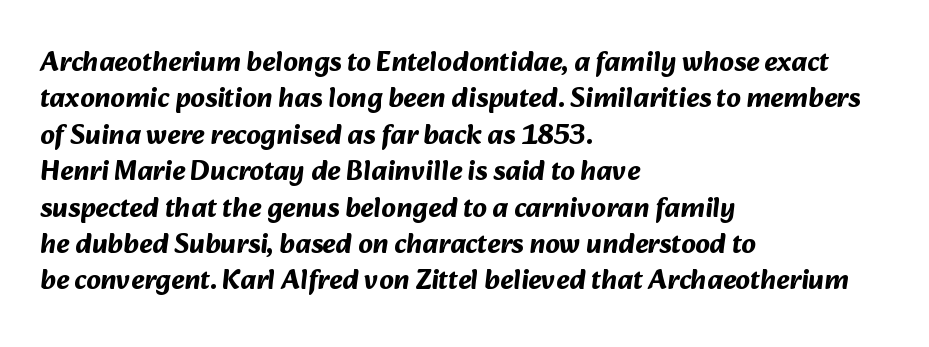
Q: Is the text bold? A: Yes.
Q: Is the typeface a serif or a sans-serif typeface? A: Sans-serif.
Q: Is the text underlined? A: No.
Q: How is the paragraph aligned? A: Left-aligned.
Q: Is the spacing between letters normal or unusually wide? A: Normal.
Q: Is the spacing between lines tight, normal or loose? A: Normal.
Q: Width (condensed, normal, or wide)? A: Normal.
Q: Stroke contrast? A: Medium.
Q: x-height? A: Medium.
Q: Monospaced? A: No.
